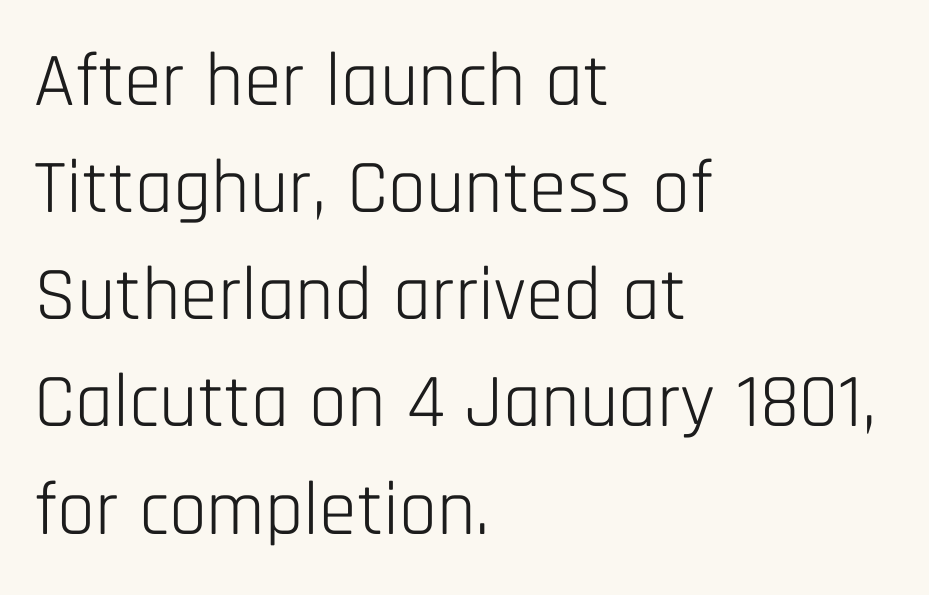
{"serif": "no", "italic": "no", "bold": "no", "weight": "light", "width": "condensed", "stroke_contrast": "low", "x_height": "large", "monospaced": "no", "underline": "no", "align": "left", "line_spacing": "normal", "line_spacing_ratio": 1.41, "letter_spacing": "normal", "letter_spacing_em": 0.0, "glyph_px": 76}
